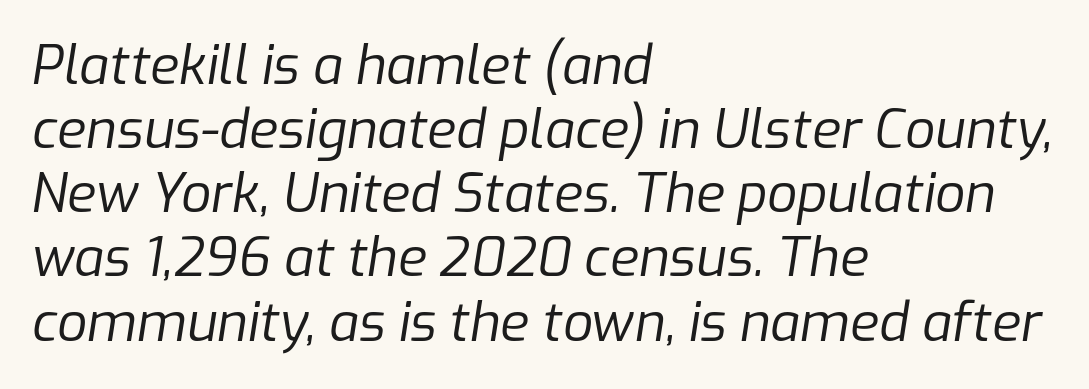
The rag falls on the right side of this text block. Unmarked baselines from the first word to the last. It's the slanting kind of type. Proportional: the letters do not fall into vertical columns. Weight: regular or lighter. The face used here is rendered with its standard letterfit.
